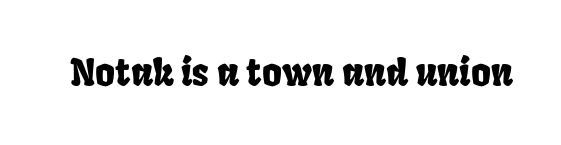
{"serif": "no", "width": "condensed", "stroke_contrast": "low", "x_height": "large", "monospaced": "no", "underline": "no", "letter_spacing": "normal", "letter_spacing_em": 0.0, "glyph_px": 38}
